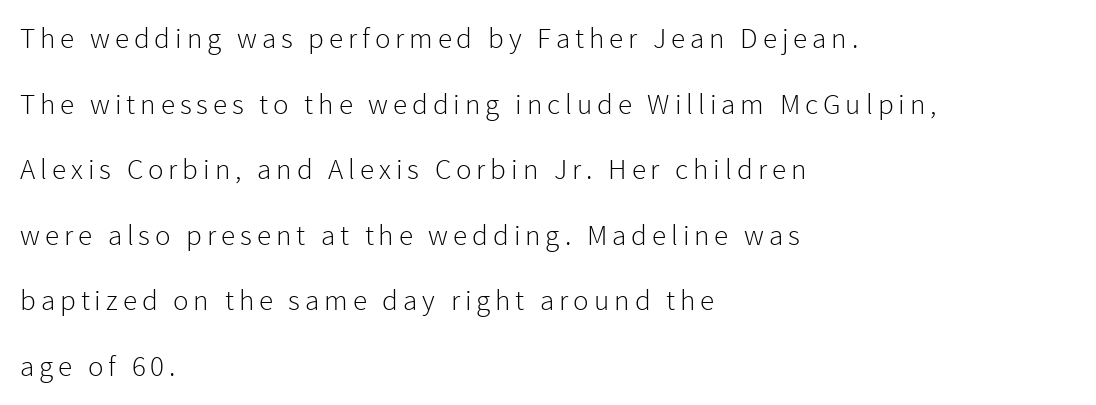
The image shows 29 px light sans-serif type, upright; set left-aligned, loose line spacing (2.26x), not underlined; low stroke contrast and a medium x-height.
